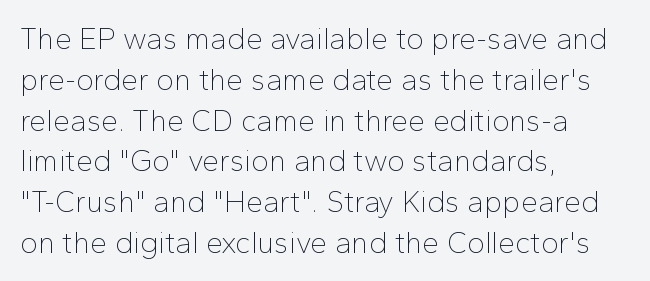
{"serif": "no", "italic": "no", "bold": "no", "weight": "thin", "width": "normal", "stroke_contrast": "low", "x_height": "medium", "monospaced": "no", "underline": "no", "align": "left", "line_spacing": "normal", "line_spacing_ratio": 1.36, "letter_spacing": "normal", "letter_spacing_em": 0.0, "glyph_px": 30}
